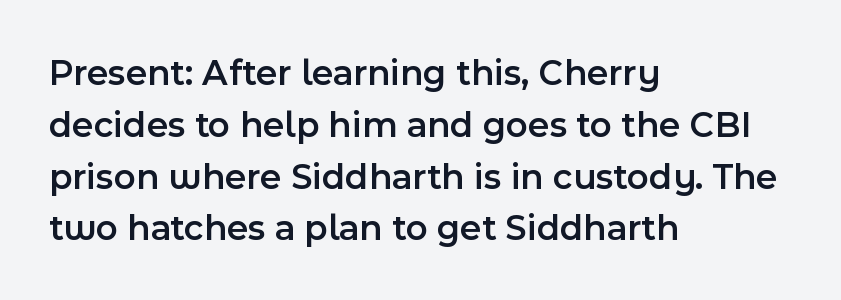
The face used here is proportionally spaced, like ordinary book or web type. The face used here is a sans, in the tradition of grotesques and geometrics. Teacher's note: observe the even left margin — that is flush-left alignment. The rendering keeps characters at their native spacing. Bold? Not quite — semibold, heavier than regular but stopping short.
